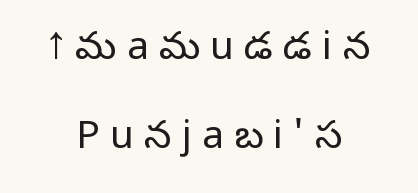
{"serif": "no", "italic": "no", "bold": "no", "weight": "light", "width": "normal", "stroke_contrast": "low", "x_height": "medium", "monospaced": "no", "underline": "no", "line_spacing": "loose", "line_spacing_ratio": 2.29, "letter_spacing": "wide", "letter_spacing_em": 0.26, "glyph_px": 39}
